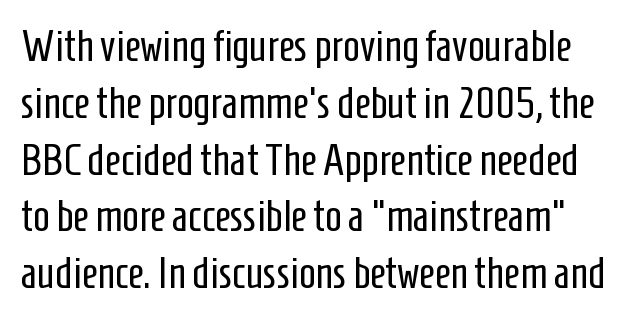
What stands out about the letter spacing? Nothing — it is the standard amount. Heaviness? Minimal to ordinary, like unemphasized prose. The rendering shows plain stroke endings on the letterforms — a sans-serif design. Plain, unruled lines of type. Character widths vary here, with narrow letters taking less room than wide ones. Notice how the stems are strictly vertical — no italics here.
